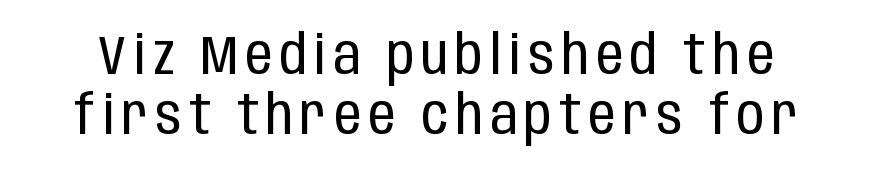
{"serif": "no", "italic": "no", "bold": "no", "weight": "regular", "width": "condensed", "stroke_contrast": "low", "x_height": "large", "monospaced": "no", "underline": "no", "line_spacing": "tight", "line_spacing_ratio": 1.11, "glyph_px": 54}
